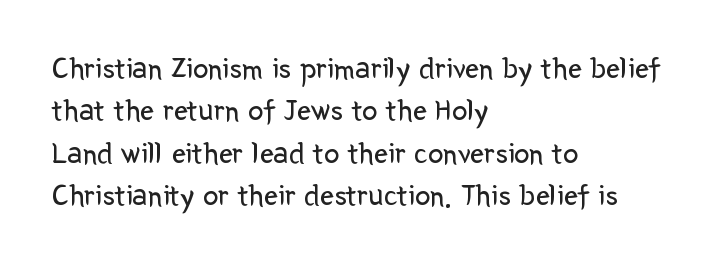
The image shows 31 px regular-weight sans-serif type, upright; set left-aligned, normal line spacing (1.37x), normal letter spacing, not underlined; low stroke contrast and a medium x-height.
